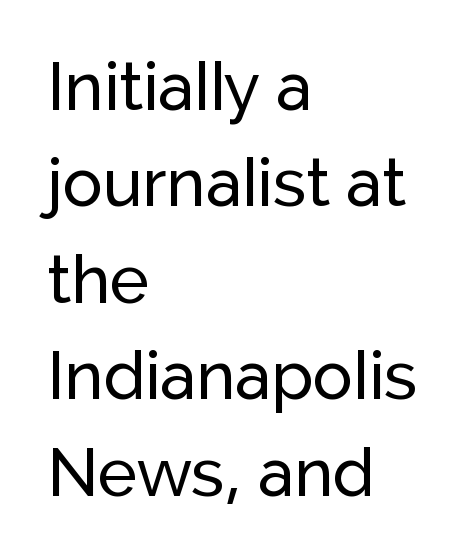
{"serif": "no", "italic": "no", "width": "normal", "stroke_contrast": "low", "x_height": "medium", "monospaced": "no", "underline": "no", "align": "left", "line_spacing": "normal", "line_spacing_ratio": 1.44, "letter_spacing": "normal", "letter_spacing_em": 0.0, "glyph_px": 67}
